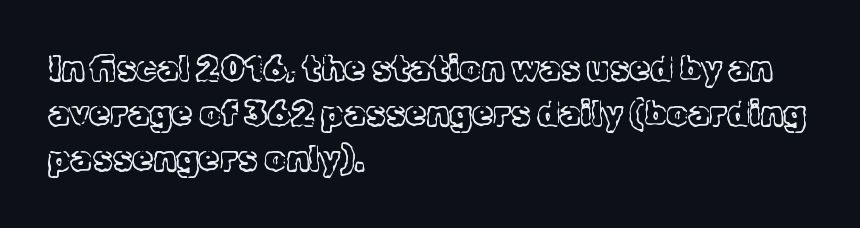
The image shows 34 px light serif type, upright; set left-aligned, normal line spacing (1.33x), normal letter spacing, not underlined; a medium x-height.
